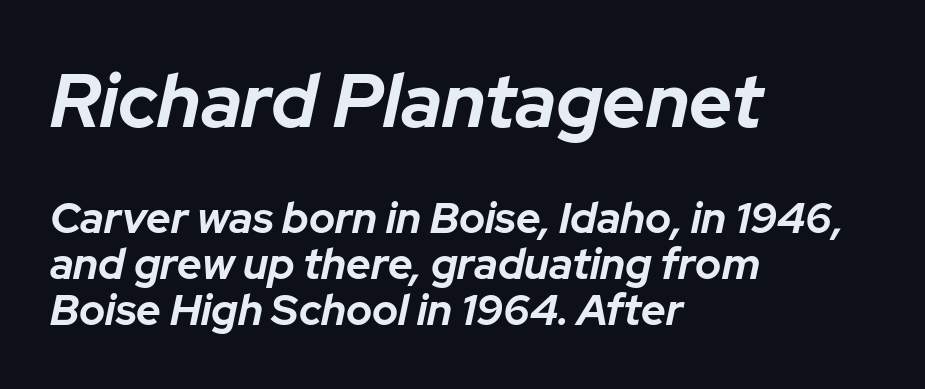
Is the letter spacing exaggerated? No — it looks like the ordinary default. The foot of each line stays bare and open. The text carries the slant typical of an italic or oblique font. The ragged edge is on the right, which tells us the setting is flush left.
